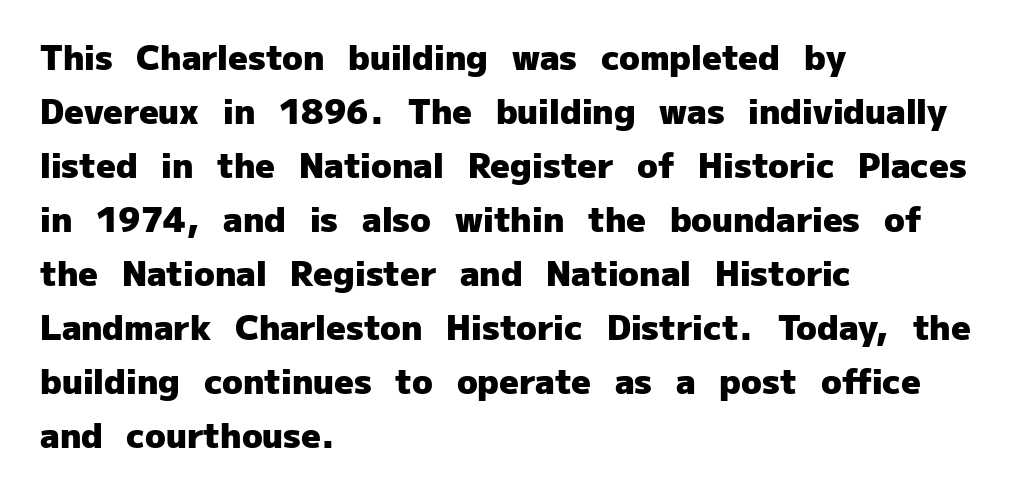
Each word holds together tightly as a unit, with standard inter-letter gaps. Left-aligned paragraph, ragged on the right. Students, this is bold: see how much ink each stroke carries. Descenders are the only things crossing below the line. Look at the bottom of the vertical strokes: they stop flat, with no serifs. The rows are spaced the way most documents space them.
